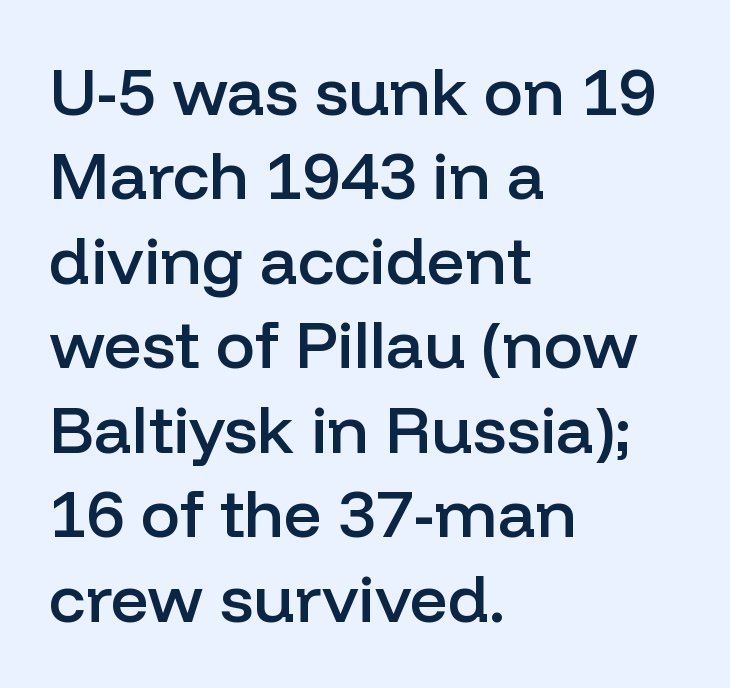
The image shows 66 px semibold sans-serif type, upright; set left-aligned, normal line spacing (1.28x), normal letter spacing, not underlined; low stroke contrast and a medium x-height.
